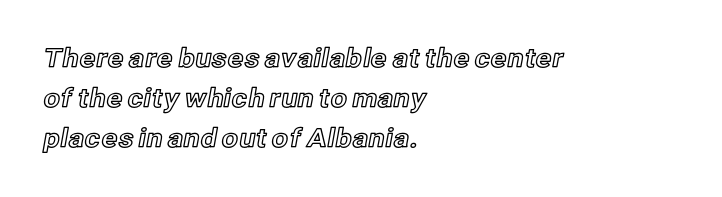
Descender tails drop into unmarked territory. Each word holds together tightly as a unit, with standard inter-letter gaps. A student would call this left alignment; a typographer would say flush left, rag right. If you measured baseline to baseline, you'd find a middling distance.
